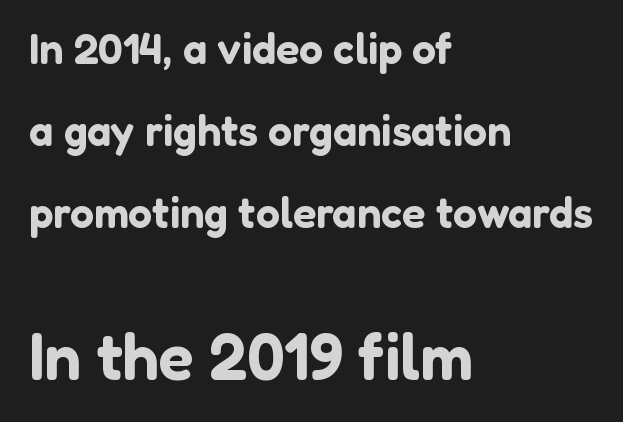
You could not count columns in this text — the font is proportionally spaced. The line-height multiplier appears high, well above default. A typesetter would mark this as roman, not italic. These two chunks differ in scale, with the bottom chunk taking the larger measure.
